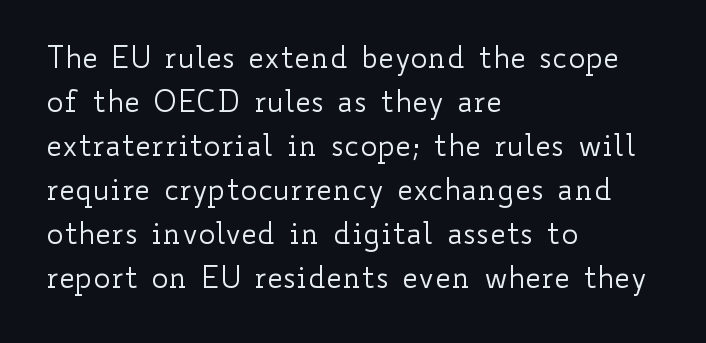
The image shows 29 px regular-weight, wide type, upright; set left-aligned, normal line spacing (1.52x), normal letter spacing, not underlined; low stroke contrast and a small x-height.
